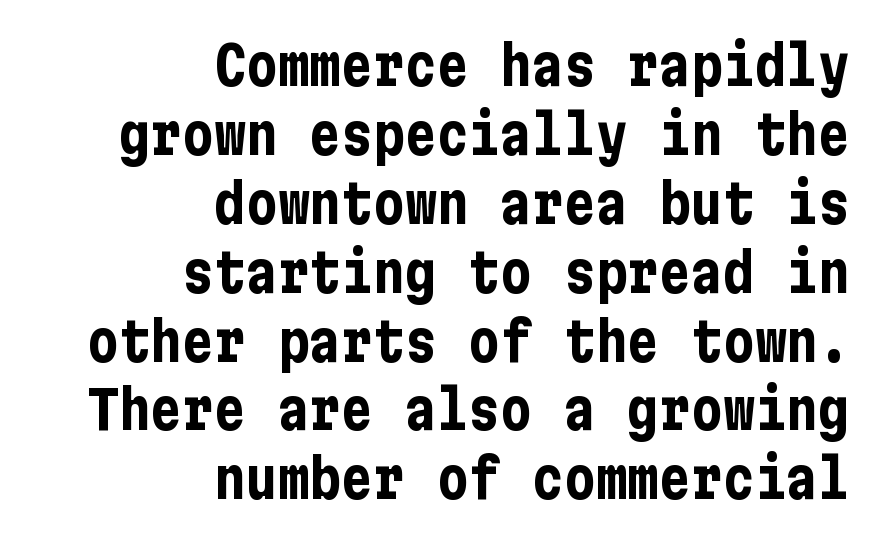
Q: Is the text bold? A: Yes.
Q: Is the text italic (slanted)? A: No, it is upright.
Q: Is the typeface a serif or a sans-serif typeface? A: Sans-serif.
Q: Is the text underlined? A: No.
Q: How is the paragraph aligned? A: Right-aligned.
Q: Is the spacing between letters normal or unusually wide? A: Normal.
Q: Is the spacing between lines tight, normal or loose? A: Normal.
Q: Width (condensed, normal, or wide)? A: Condensed.
Q: Stroke contrast? A: Low.
Q: x-height? A: Medium.
